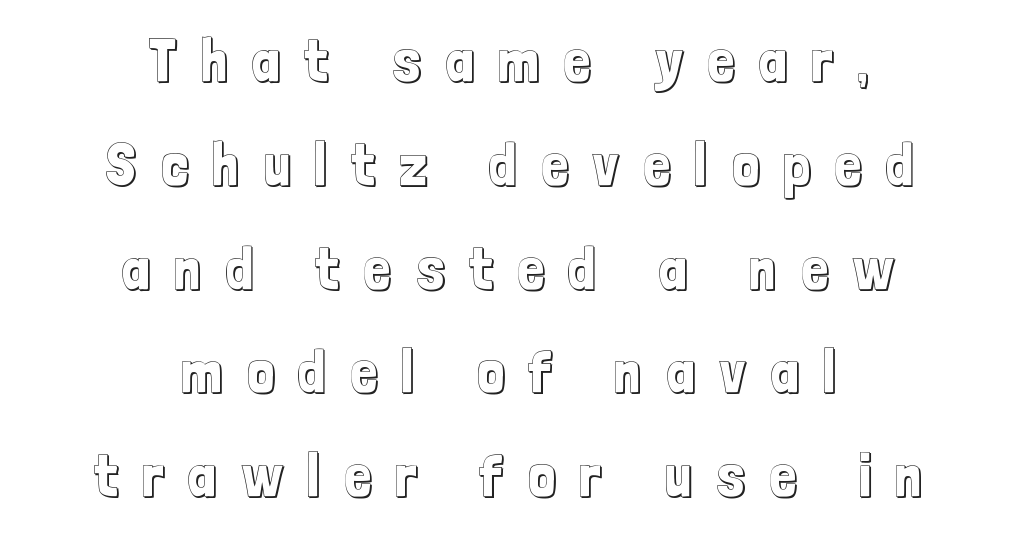
The image shows 60 px condensed type, upright; set centered, line spacing 1.73x, unusually wide letter spacing (+0.4 em), not underlined; a medium x-height.
